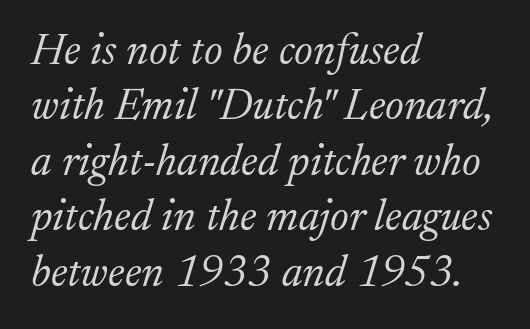
{"serif": "yes", "italic": "yes", "lean": "right", "slant_degrees": 17, "bold": "no", "weight": "light", "width": "normal", "stroke_contrast": "low", "x_height": "medium", "monospaced": "no", "underline": "no", "align": "left", "line_spacing": "normal", "line_spacing_ratio": 1.26, "letter_spacing": "normal", "letter_spacing_em": 0.0, "glyph_px": 44}
